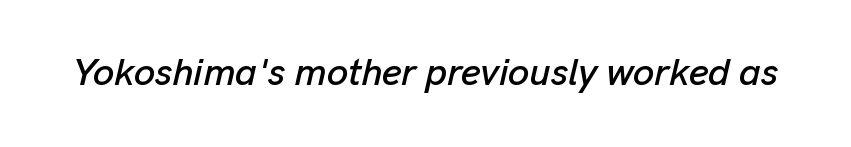
Q: Is the text italic (slanted)? A: Yes, it leans right by about 13 degrees.
Q: Is the text underlined? A: No.
Q: Is the spacing between letters normal or unusually wide? A: Normal.
Q: Width (condensed, normal, or wide)? A: Normal.
Q: Stroke contrast? A: Low.
Q: x-height? A: Medium.
Q: Monospaced? A: No.
